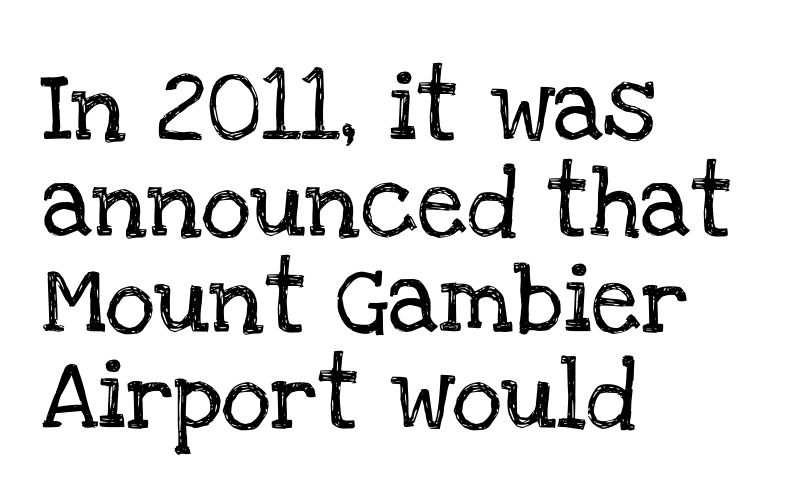
The image shows 70 px serif type, upright; set left-aligned, normal line spacing (1.37x), normal letter spacing, not underlined; low stroke contrast and a large x-height.
